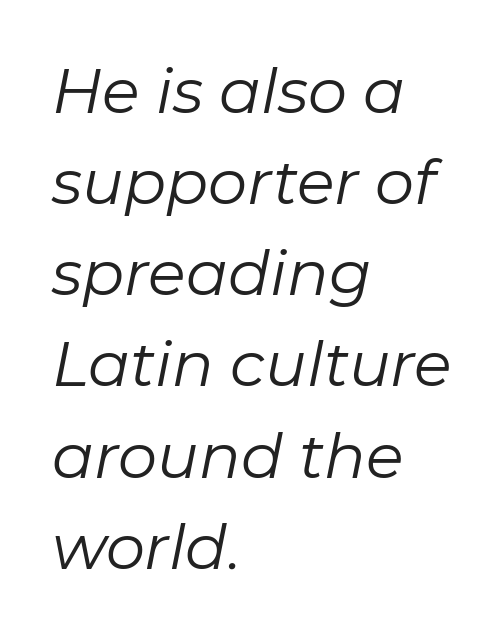
{"italic": "yes", "lean": "right", "slant_degrees": 11, "bold": "no", "weight": "regular", "width": "normal", "stroke_contrast": "low", "x_height": "medium", "monospaced": "no", "underline": "no", "align": "left", "line_spacing": "normal", "line_spacing_ratio": 1.47, "letter_spacing": "normal", "letter_spacing_em": 0.0, "glyph_px": 62}
